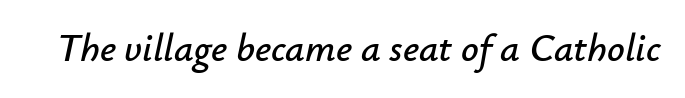
Q: Is the text italic (slanted)? A: Yes, it leans right by about 12 degrees.
Q: Is the text underlined? A: No.
Q: Is the spacing between letters normal or unusually wide? A: Normal.
Q: Width (condensed, normal, or wide)? A: Normal.
Q: Stroke contrast? A: Low.
Q: x-height? A: Small.
Q: Monospaced? A: No.
